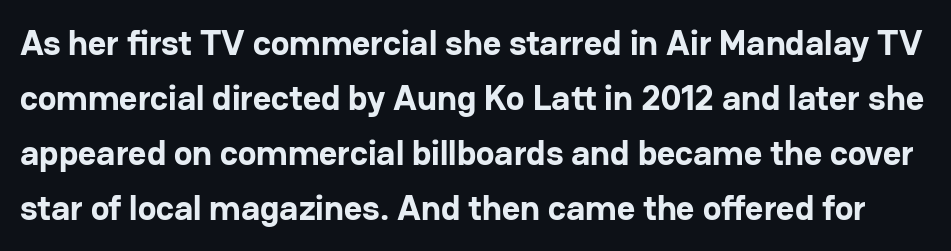
Every stem runs plumb, perpendicular to the baseline. The letters advance in unequal steps, a hallmark of proportional type. Baseline-to-baseline distance is the conventional proportion of letter height. Glyph-to-glyph distance matches everyday printed text. Look at the bottom of the vertical strokes: they stop flat, with no serifs.
